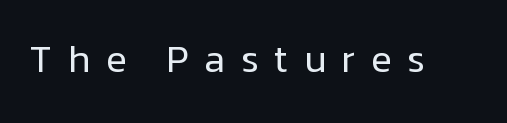
{"serif": "no", "italic": "no", "bold": "no", "weight": "regular", "width": "normal", "stroke_contrast": "low", "x_height": "medium", "monospaced": "no", "underline": "no", "letter_spacing": "wide", "letter_spacing_em": 0.41, "glyph_px": 38}
